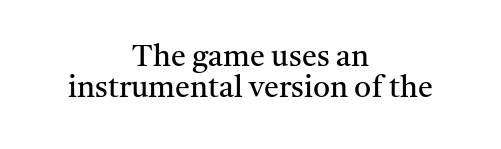
Q: Is the text bold? A: No.
Q: Is the text italic (slanted)? A: No, it is upright.
Q: Is the typeface a serif or a sans-serif typeface? A: Serif.
Q: Is the text underlined? A: No.
Q: How is the paragraph aligned? A: Centered.
Q: Is the spacing between letters normal or unusually wide? A: Normal.
Q: Is the spacing between lines tight, normal or loose? A: Tight.
Q: Width (condensed, normal, or wide)? A: Normal.
Q: Stroke contrast? A: Medium.
Q: x-height? A: Medium.
Q: Monospaced? A: No.
